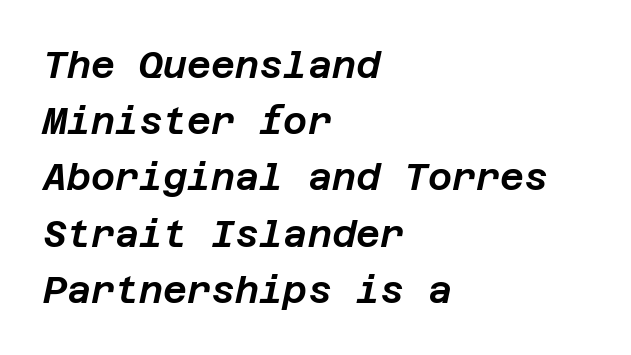
Check the space under the baseline: it is left empty. Regarding leading, the lines here are spaced in the standard way. This rendering leaves character spacing at its baseline value. The rendering applies a slant to the glyphs.
